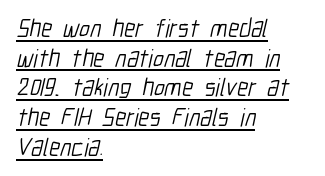
The image shows 25 px text type; set left-aligned, line spacing 1.19x, normal letter spacing, underlined.
